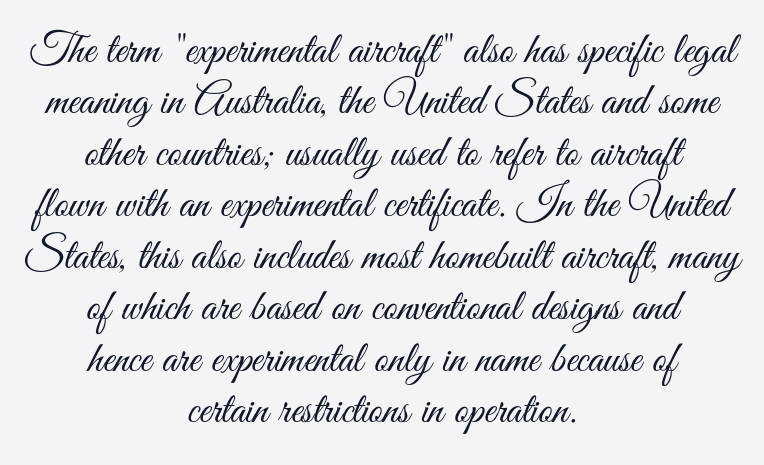
Note the varied advance widths — an 'i' is clearly narrower than an 'm'. Rule under the text: the space is simply empty. To sum up the face: it is a sans, with no serifs. Characters follow at the spacing the type designer built in.
